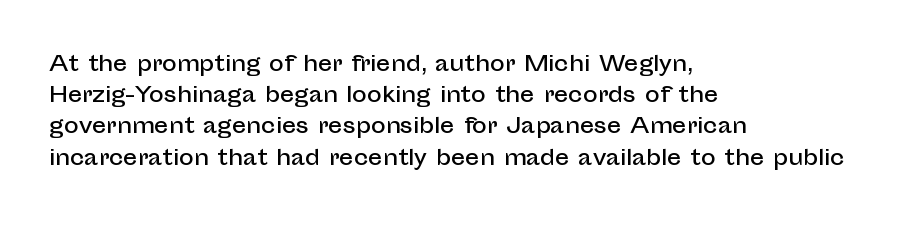
You could call the tracking neutral — neither tight nor loose. No italicization has been applied; the sample stays upright. Just letters on the line, the space beneath them empty. Compared with typical paragraphs, the rows here are spaced about the same.
